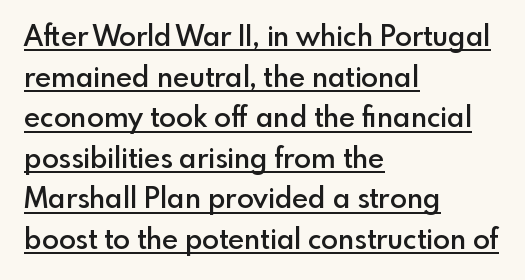
Q: Is the text bold? A: Semi-bold.
Q: Is the text italic (slanted)? A: No, it is upright.
Q: Is the typeface a serif or a sans-serif typeface? A: Sans-serif.
Q: Is the text underlined? A: Yes.
Q: How is the paragraph aligned? A: Left-aligned.
Q: Is the spacing between letters normal or unusually wide? A: Normal.
Q: Is the spacing between lines tight, normal or loose? A: Normal.
Q: Width (condensed, normal, or wide)? A: Normal.
Q: x-height? A: Small.
Q: Monospaced? A: No.
